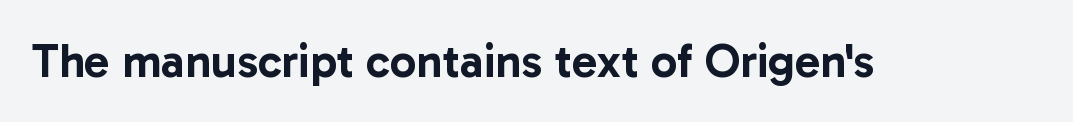
Each letter keeps its own natural width here, so spacing adapts to shape. A typesetter would label this face a sans. Bare-footed words on every line. The passage shown has conventional tracking throughout.
